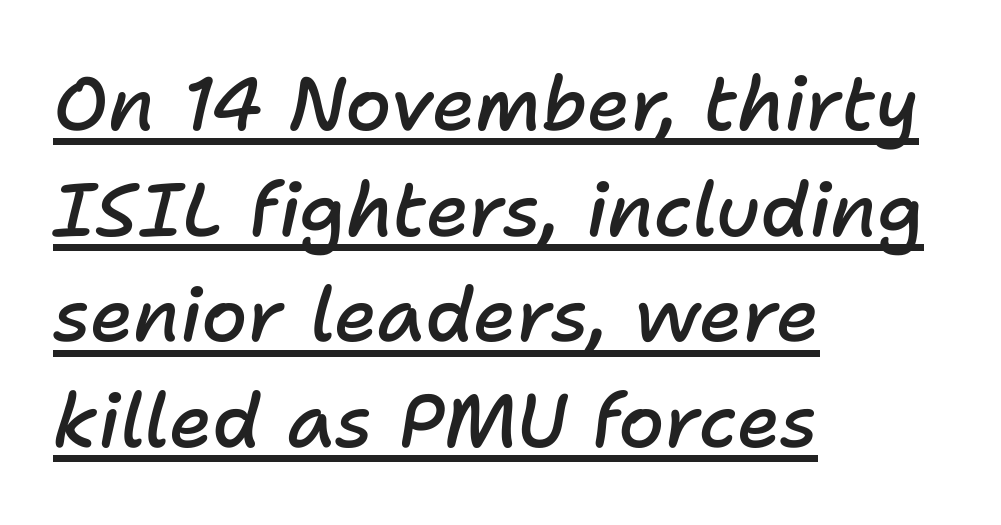
Q: Is the text bold? A: Semi-bold.
Q: Is the text italic (slanted)? A: Yes, it leans right by about 11 degrees.
Q: Is the text underlined? A: Yes.
Q: How is the paragraph aligned? A: Left-aligned.
Q: Is the spacing between letters normal or unusually wide? A: Normal.
Q: Is the spacing between lines tight, normal or loose? A: Normal.
Q: Width (condensed, normal, or wide)? A: Normal.
Q: Stroke contrast? A: Low.
Q: x-height? A: Medium.
Q: Monospaced? A: No.
